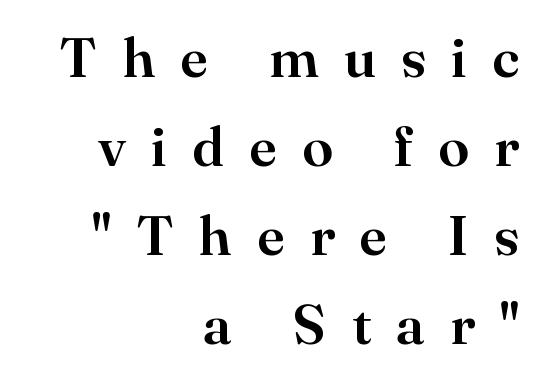
Q: Is the text italic (slanted)? A: No, it is upright.
Q: Is the typeface a serif or a sans-serif typeface? A: Serif.
Q: Is the text underlined? A: No.
Q: How is the paragraph aligned? A: Right-aligned.
Q: Is the spacing between letters normal or unusually wide? A: Unusually wide.
Q: Is the spacing between lines tight, normal or loose? A: Normal.
Q: Width (condensed, normal, or wide)? A: Normal.
Q: Stroke contrast? A: High.
Q: x-height? A: Small.
Q: Monospaced? A: No.
